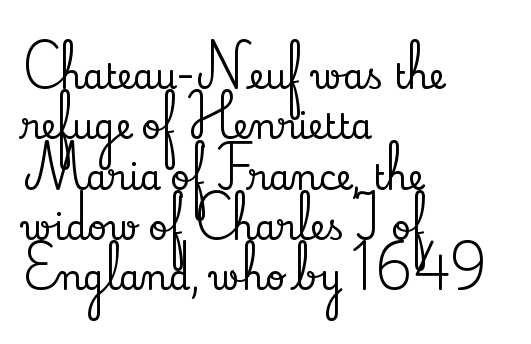
Only glyphs here, with clear space below each row. Posture: vertical. Left-aligned paragraph, ragged on the right. This sample has the flowing, uneven cadence of proportional lettering. Are there feet on the stems? There are — it's a serif.
